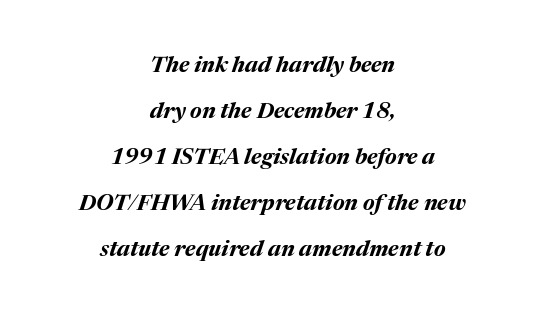
Q: Is the text bold? A: Yes.
Q: Is the text italic (slanted)? A: Yes, it leans right by about 17 degrees.
Q: Is the text underlined? A: No.
Q: How is the paragraph aligned? A: Centered.
Q: Is the spacing between letters normal or unusually wide? A: Normal.
Q: Is the spacing between lines tight, normal or loose? A: Loose.
